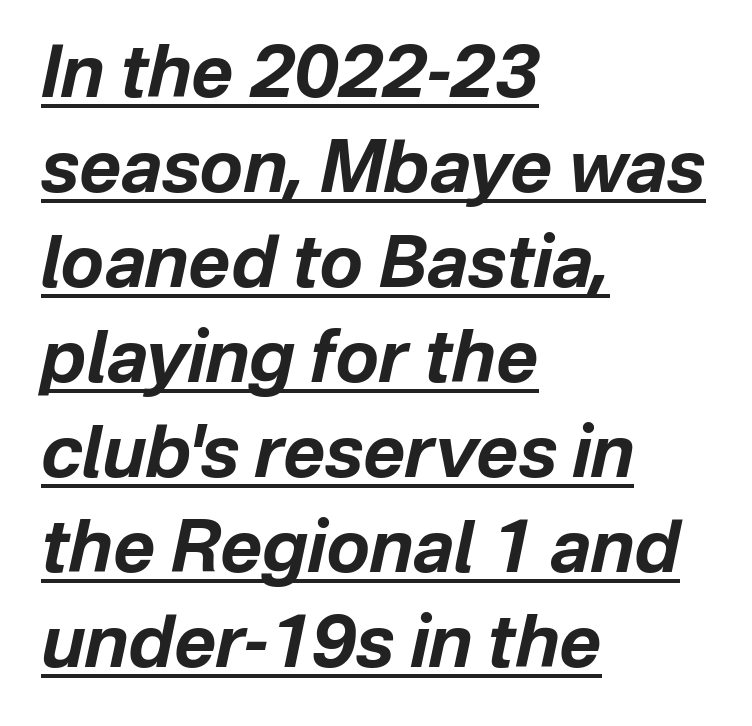
The typesetter chose a ragged-right arrangement here. A typesetter would mark this as italic. Weight: bold. Honestly, the letter spacing is just normal — you wouldn't notice it. This is underlined copy, the kind a proofreader might mark for attention. The designer left line spacing at the default.
